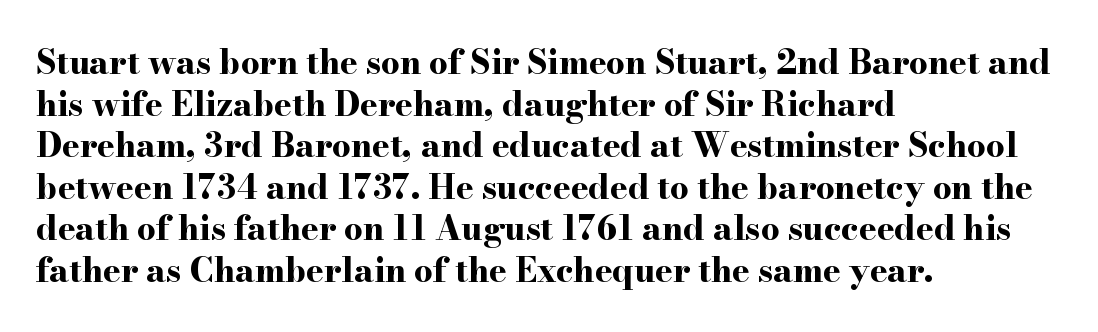
The image shows 33 px bold, wide serif type, upright; set left-aligned, normal line spacing (1.26x), normal letter spacing, not underlined; high stroke contrast and a small x-height.
